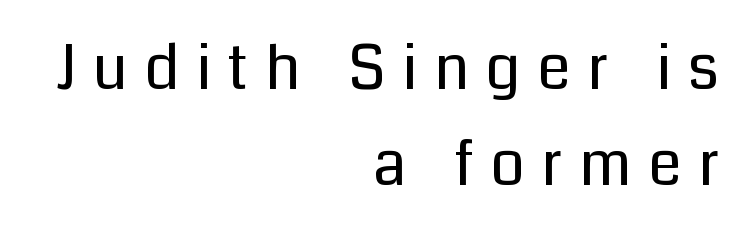
Notice how the passage keeps a crisp vertical edge on the right only. Tall strokes in this sample are plumb rather than angled. The block of text has a typical density, with ordinary space between rows. Plain, unruled lines of type. The font is comparable to plain body text, perhaps lighter.
